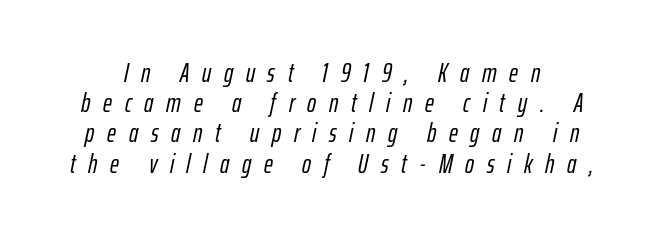
{"italic": "yes", "lean": "right", "slant_degrees": 12, "underline": "no", "line_spacing": "tight", "line_spacing_ratio": 1.12, "letter_spacing": "wide", "letter_spacing_em": 0.47, "glyph_px": 27}
